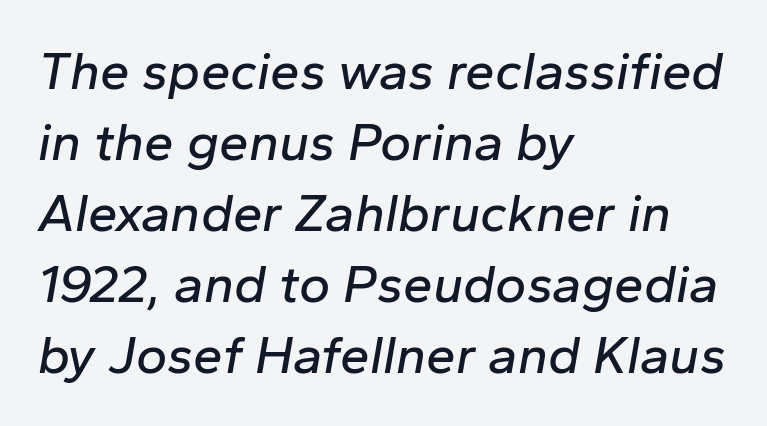
The image shows 53 px text type, italic (leaning right); set left-aligned, normal line spacing (1.34x), normal letter spacing, not underlined; low stroke contrast and a medium x-height.
